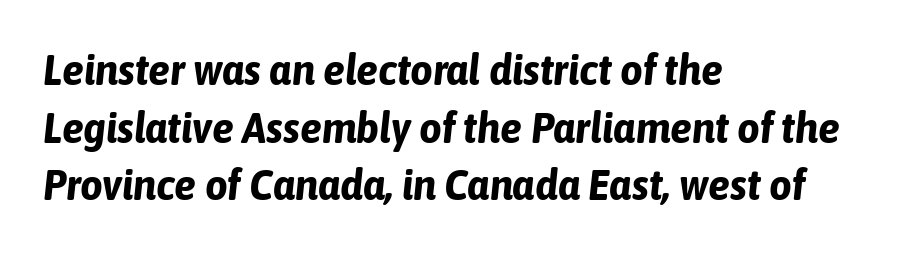
Q: Is the text bold? A: Yes.
Q: Is the text italic (slanted)? A: Yes, it leans right by about 6 degrees.
Q: Is the text underlined? A: No.
Q: How is the paragraph aligned? A: Left-aligned.
Q: Is the spacing between letters normal or unusually wide? A: Normal.
Q: Is the spacing between lines tight, normal or loose? A: Normal.
Q: Width (condensed, normal, or wide)? A: Condensed.
Q: Stroke contrast? A: Low.
Q: x-height? A: Medium.
Q: Monospaced? A: No.
